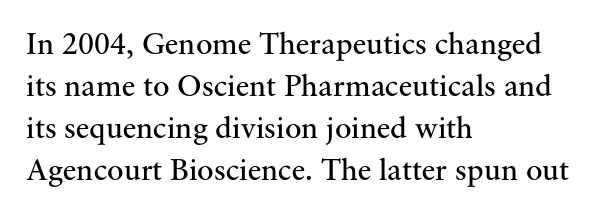
Q: Is the text bold? A: No.
Q: Is the text italic (slanted)? A: No, it is upright.
Q: Is the typeface a serif or a sans-serif typeface? A: Serif.
Q: Is the text underlined? A: No.
Q: How is the paragraph aligned? A: Left-aligned.
Q: Is the spacing between letters normal or unusually wide? A: Normal.
Q: Is the spacing between lines tight, normal or loose? A: Normal.
Q: Width (condensed, normal, or wide)? A: Normal.
Q: Stroke contrast? A: Medium.
Q: x-height? A: Small.
Q: Monospaced? A: No.
